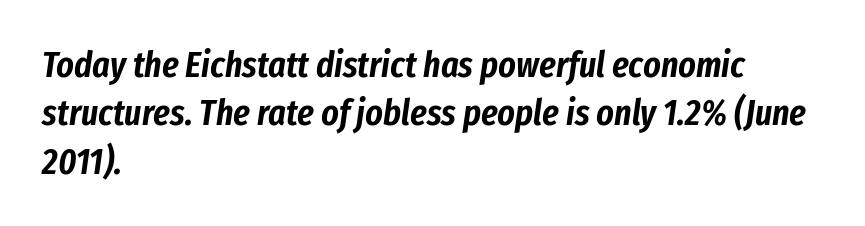
Q: Is the text italic (slanted)? A: Yes, it leans right by about 8 degrees.
Q: Is the text underlined? A: No.
Q: How is the paragraph aligned? A: Left-aligned.
Q: Is the spacing between letters normal or unusually wide? A: Normal.
Q: Is the spacing between lines tight, normal or loose? A: Normal.
Q: Width (condensed, normal, or wide)? A: Condensed.
Q: Stroke contrast? A: Low.
Q: x-height? A: Medium.
Q: Monospaced? A: No.
